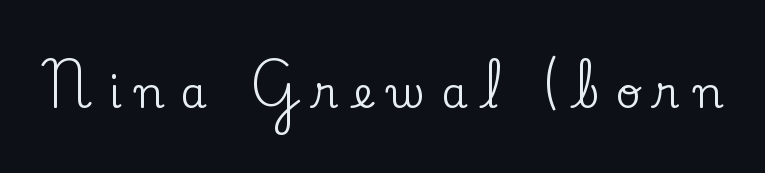
Q: Is the text italic (slanted)? A: No, it is upright.
Q: Is the typeface a serif or a sans-serif typeface? A: Serif.
Q: Is the text underlined? A: No.
Q: Is the spacing between letters normal or unusually wide? A: Unusually wide.
Q: Width (condensed, normal, or wide)? A: Normal.
Q: Stroke contrast? A: Low.
Q: x-height? A: Small.
Q: Monospaced? A: No.
